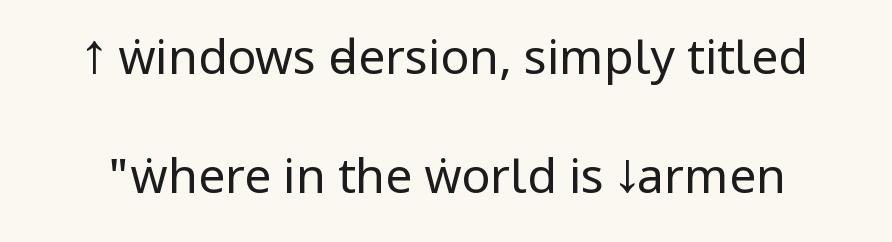
Q: Is the text bold? A: No.
Q: Is the text italic (slanted)? A: No, it is upright.
Q: Is the typeface a serif or a sans-serif typeface? A: Sans-serif.
Q: Is the text underlined? A: No.
Q: Is the spacing between letters normal or unusually wide? A: Normal.
Q: Is the spacing between lines tight, normal or loose? A: Loose.
Q: Width (condensed, normal, or wide)? A: Condensed.
Q: Stroke contrast? A: Low.
